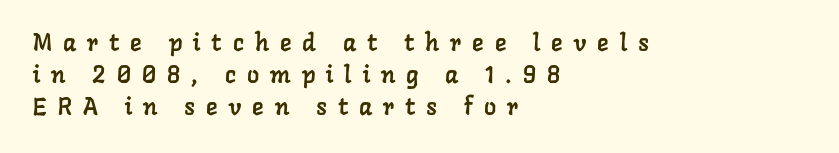
The image shows 24 px text type; set left-aligned, normal line spacing (1.33x), unusually wide letter spacing (+0.46 em), not underlined.
